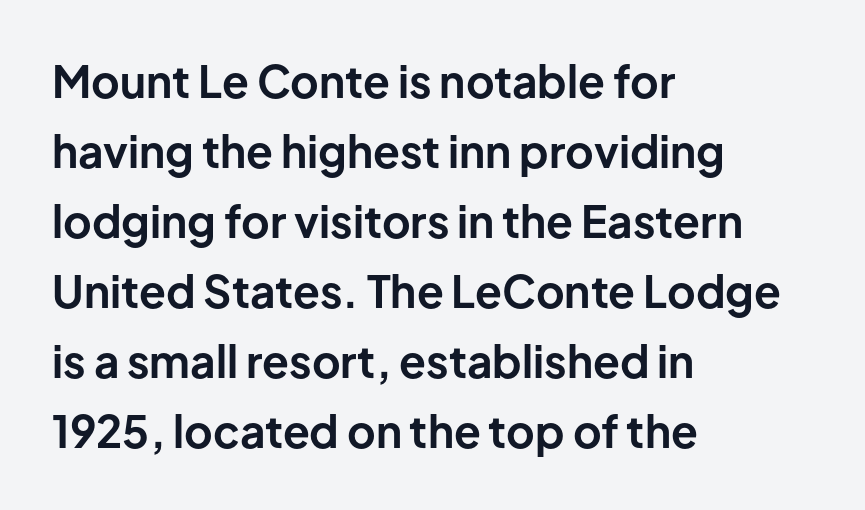
The image shows 44 px bold sans-serif type, upright; set left-aligned, normal line spacing (1.59x), normal letter spacing, not underlined; low stroke contrast and a medium x-height.
